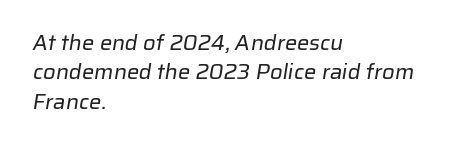
The rendering uses a moderate line-height, typical for paragraphs. Nothing heavy about these letters — not bold at all. In CSS terms this would be text-align: left. No extra tracking has been applied to these lines.
